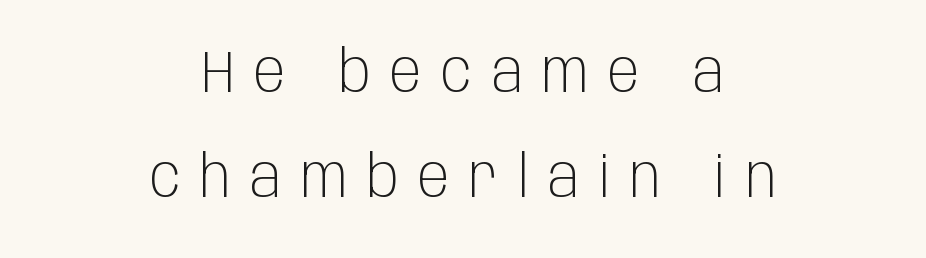
Decoration check: the copy has no underline. Compared with typical body copy, the letter spacing here is much looser. This rendering uses center alignment, leaving both contours irregular but symmetric. Italic? Not at all — the glyphs are vertical. The characters display no serif detailing; their extremities are plain. Here the designer chose a conventional face with non-uniform glyph widths.
